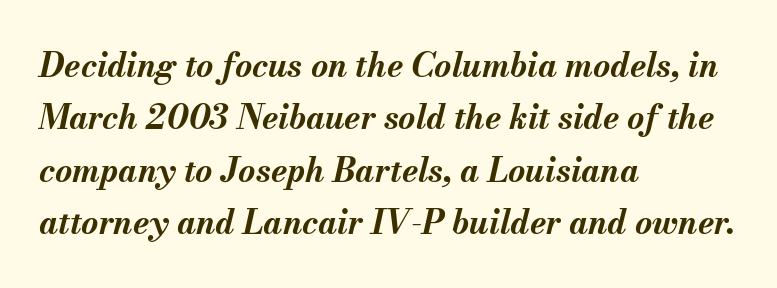
{"italic": "yes", "lean": "right", "slant_degrees": 13, "bold": "yes", "weight": "bold", "width": "normal", "stroke_contrast": "medium", "x_height": "small", "monospaced": "no", "underline": "no", "align": "left", "line_spacing": "normal", "line_spacing_ratio": 1.59, "letter_spacing": "normal", "letter_spacing_em": 0.0, "glyph_px": 33}
